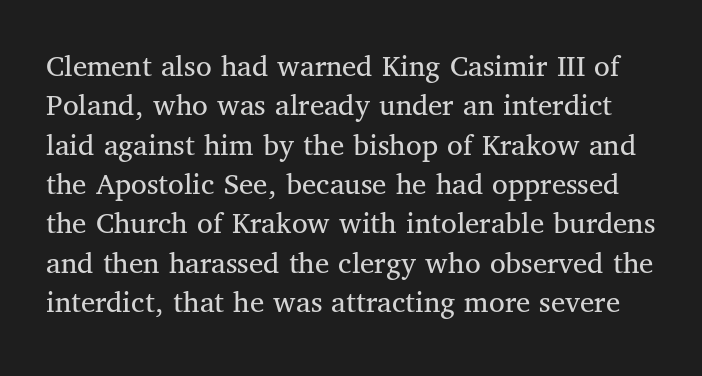
Q: Is the text bold? A: No.
Q: Is the text italic (slanted)? A: No, it is upright.
Q: Is the typeface a serif or a sans-serif typeface? A: Serif.
Q: Is the text underlined? A: No.
Q: Is the spacing between letters normal or unusually wide? A: Normal.
Q: Width (condensed, normal, or wide)? A: Normal.
Q: Stroke contrast? A: Medium.
Q: x-height? A: Medium.
Q: Monospaced? A: No.
